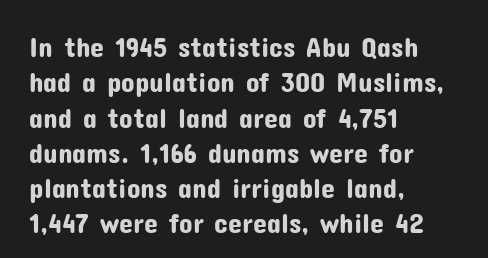
The image shows 28 px sans-serif type, upright; set left-aligned, normal line spacing (1.26x), normal letter spacing, not underlined; low stroke contrast and a medium x-height.
